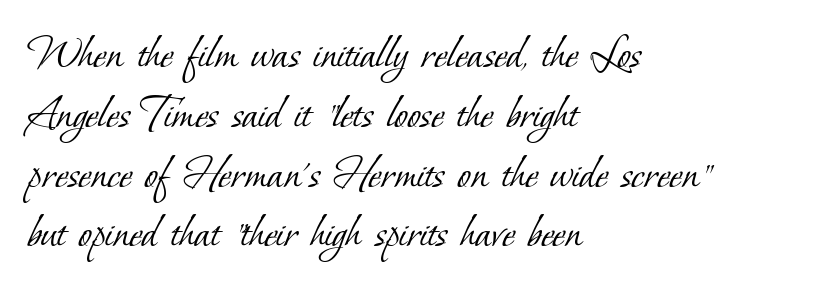
{"serif": "yes", "bold": "no", "weight": "light", "width": "normal", "stroke_contrast": "low", "x_height": "small", "monospaced": "no", "underline": "no", "align": "left", "line_spacing_ratio": 1.22, "letter_spacing": "normal", "letter_spacing_em": 0.0, "glyph_px": 49}
